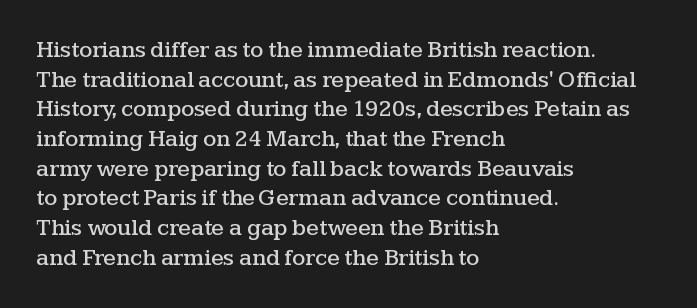
Q: Is the text italic (slanted)? A: No, it is upright.
Q: Is the text underlined? A: No.
Q: How is the paragraph aligned? A: Left-aligned.
Q: Is the spacing between letters normal or unusually wide? A: Normal.
Q: Is the spacing between lines tight, normal or loose? A: Normal.
